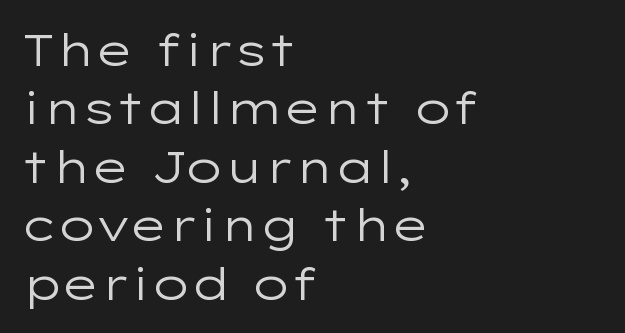
The letters sit at their default tracking, neither squeezed nor spread. The lines in this sample share a left origin and differ only in where they stop. A light-to-regular cut is what we see here. These lines were composed using upright roman letters.
